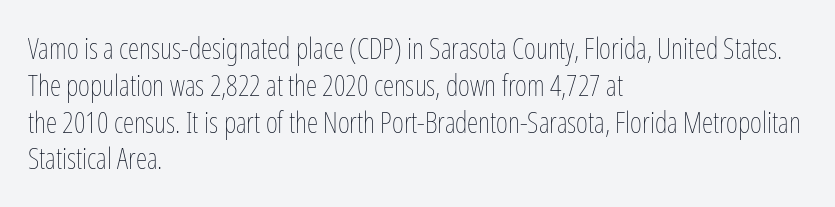
Q: Is the text bold? A: No.
Q: Is the text italic (slanted)? A: No, it is upright.
Q: Is the text underlined? A: No.
Q: How is the paragraph aligned? A: Left-aligned.
Q: Is the spacing between letters normal or unusually wide? A: Normal.
Q: Is the spacing between lines tight, normal or loose? A: Normal.
Q: Width (condensed, normal, or wide)? A: Condensed.
Q: Stroke contrast? A: Low.
Q: x-height? A: Medium.
Q: Monospaced? A: No.
